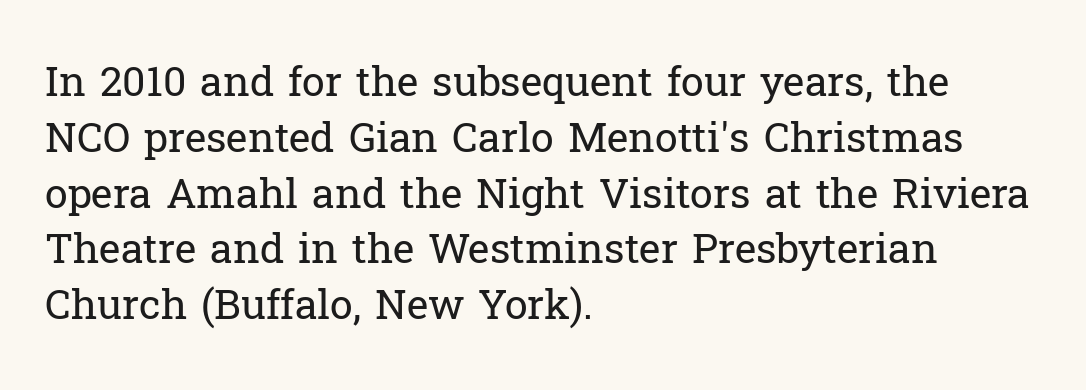
Q: Is the text bold? A: No.
Q: Is the text italic (slanted)? A: No, it is upright.
Q: Is the typeface a serif or a sans-serif typeface? A: Serif.
Q: Is the text underlined? A: No.
Q: How is the paragraph aligned? A: Left-aligned.
Q: Is the spacing between letters normal or unusually wide? A: Normal.
Q: Is the spacing between lines tight, normal or loose? A: Normal.
Q: Width (condensed, normal, or wide)? A: Normal.
Q: Stroke contrast? A: Low.
Q: x-height? A: Medium.
Q: Monospaced? A: No.
